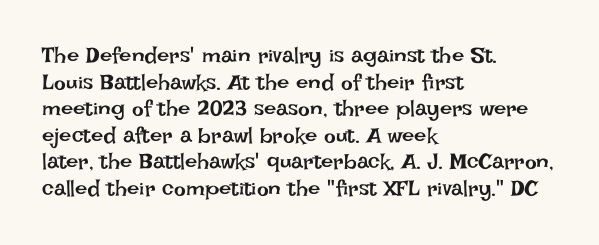
{"italic": "no", "bold": "no", "underline": "no", "align": "left", "line_spacing_ratio": 1.21, "letter_spacing": "normal", "letter_spacing_em": 0.0, "glyph_px": 22}
